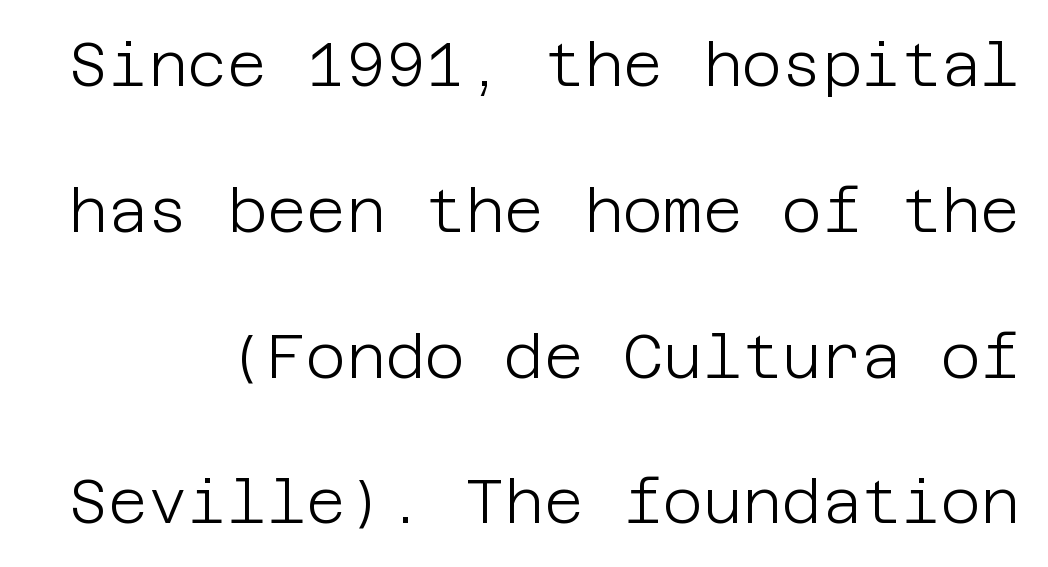
Is the letter spacing exaggerated? No — it looks like the ordinary default. Widely set lines give the paragraph a tall, airy silhouette. The passage shown is not bold in any degree. The gap between lines stays unmarked.
